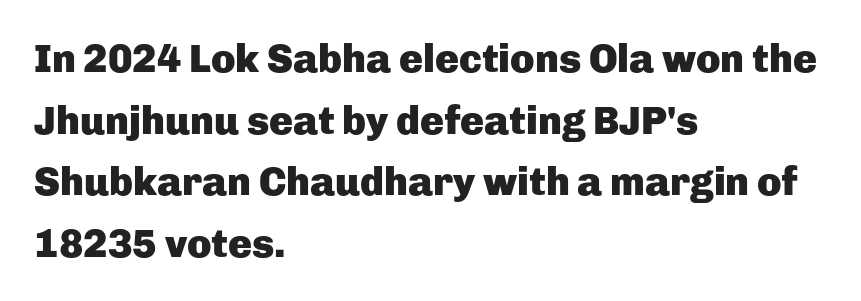
The image shows 40 px heavy sans-serif type, upright; set left-aligned, normal line spacing (1.54x), normal letter spacing, not underlined; low stroke contrast and a medium x-height.
